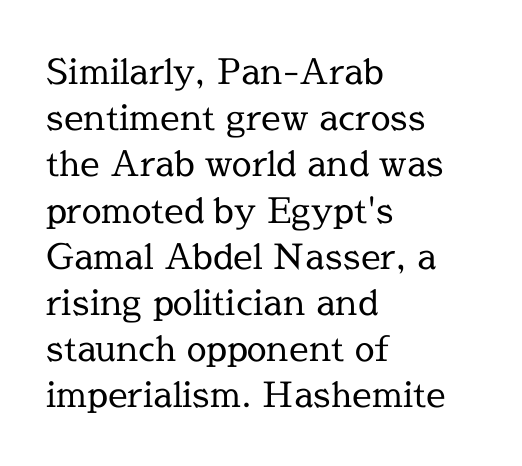
The foot of each line stays bare and open. Unlike a clean sans, this face finishes its strokes with serifs. Spacing between characters is what you'd get straight out of the box. A quiet, ordinary-to-light weight characterises the typeface. The letters advance in unequal steps, a hallmark of proportional type.
